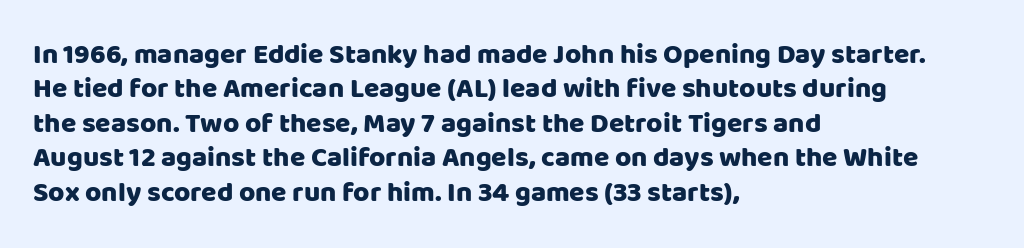
Q: Is the text italic (slanted)? A: No, it is upright.
Q: Is the typeface a serif or a sans-serif typeface? A: Sans-serif.
Q: Is the text underlined? A: No.
Q: How is the paragraph aligned? A: Left-aligned.
Q: Is the spacing between letters normal or unusually wide? A: Normal.
Q: Width (condensed, normal, or wide)? A: Normal.
Q: Stroke contrast? A: Low.
Q: x-height? A: Large.
Q: Monospaced? A: No.
